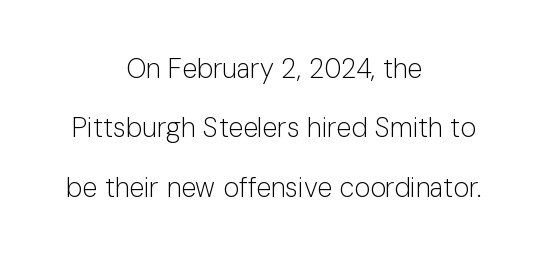
The lines in this sample share a center point and differ in where they start and stop. Students, note that the glyphs here touch the page at normal intervals. Anything drawn beneath the words? Only blank space. The designer dialed line spacing up above the default.
